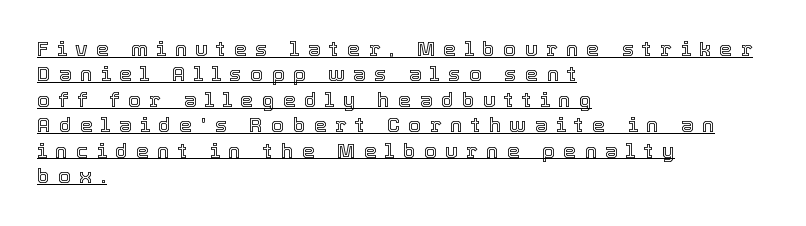
Q: Is the text italic (slanted)? A: No, it is upright.
Q: Is the text underlined? A: Yes.
Q: How is the paragraph aligned? A: Left-aligned.
Q: Is the spacing between letters normal or unusually wide? A: Unusually wide.
